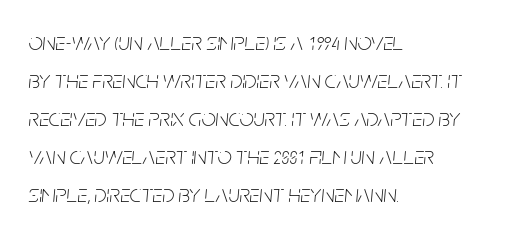
{"italic": "yes", "lean": "right", "slant_degrees": 5, "bold": "no", "underline": "no", "align": "left", "line_spacing": "normal", "line_spacing_ratio": 1.52, "letter_spacing": "normal", "letter_spacing_em": 0.0, "glyph_px": 25}
